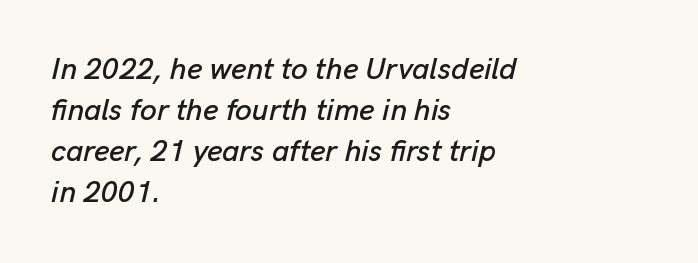
{"italic": "yes", "lean": "right", "slant_degrees": 13, "width": "normal", "stroke_contrast": "low", "x_height": "medium", "monospaced": "no", "underline": "no", "align": "left", "line_spacing": "normal", "line_spacing_ratio": 1.37, "letter_spacing": "normal", "letter_spacing_em": 0.0, "glyph_px": 30}
